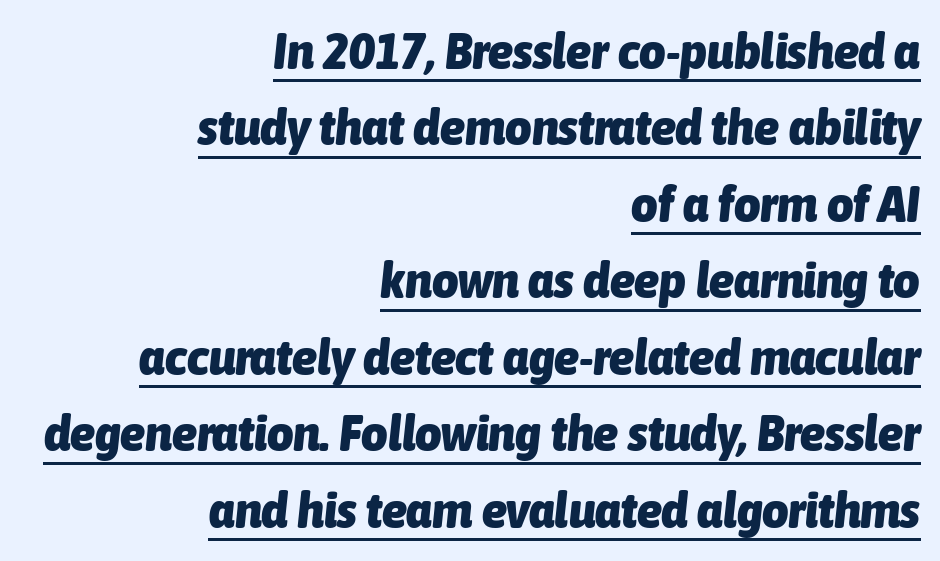
The image shows 51 px heavy, condensed type, italic (leaning right); set right-aligned, normal line spacing (1.5x), normal letter spacing, underlined; low stroke contrast and a medium x-height.
